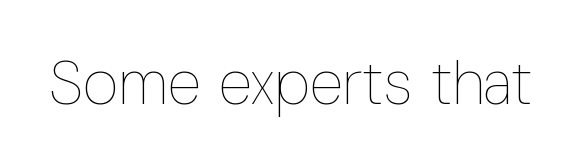
Q: Is the text bold? A: No.
Q: Is the text italic (slanted)? A: No, it is upright.
Q: Is the text underlined? A: No.
Q: Is the spacing between letters normal or unusually wide? A: Normal.
Q: Width (condensed, normal, or wide)? A: Condensed.
Q: Stroke contrast? A: Low.
Q: x-height? A: Medium.
Q: Monospaced? A: No.
